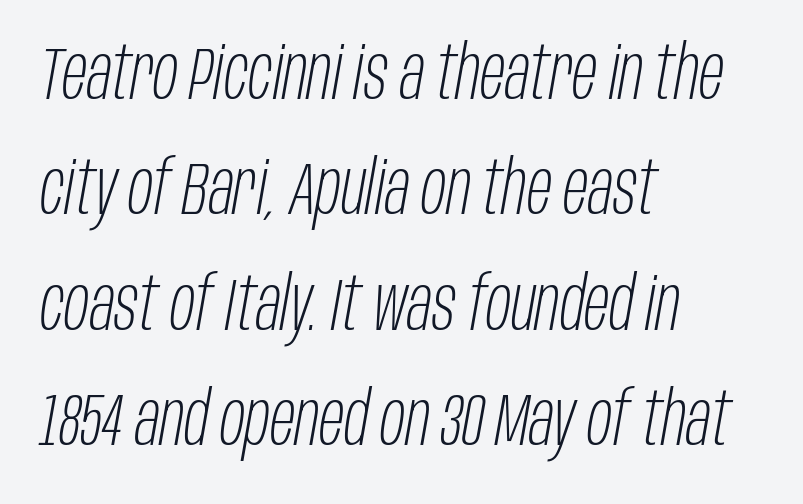
Q: Is the text bold? A: No.
Q: Is the text italic (slanted)? A: Yes, it leans right by about 10 degrees.
Q: Is the text underlined? A: No.
Q: How is the paragraph aligned? A: Left-aligned.
Q: Is the spacing between letters normal or unusually wide? A: Normal.
Q: Is the spacing between lines tight, normal or loose? A: Normal.
Q: Width (condensed, normal, or wide)? A: Condensed.
Q: Stroke contrast? A: Low.
Q: x-height? A: Large.
Q: Monospaced? A: No.
